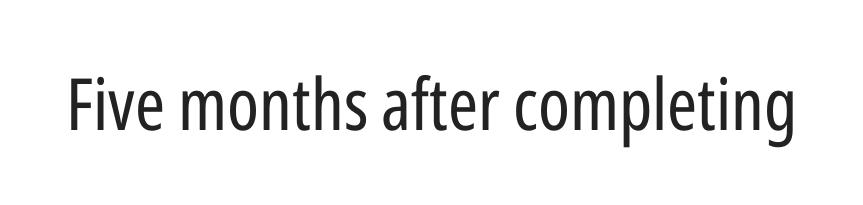
{"serif": "no", "italic": "no", "bold": "no", "weight": "regular", "width": "condensed", "stroke_contrast": "low", "x_height": "medium", "monospaced": "no", "underline": "no", "letter_spacing": "normal", "letter_spacing_em": 0.0, "glyph_px": 72}
